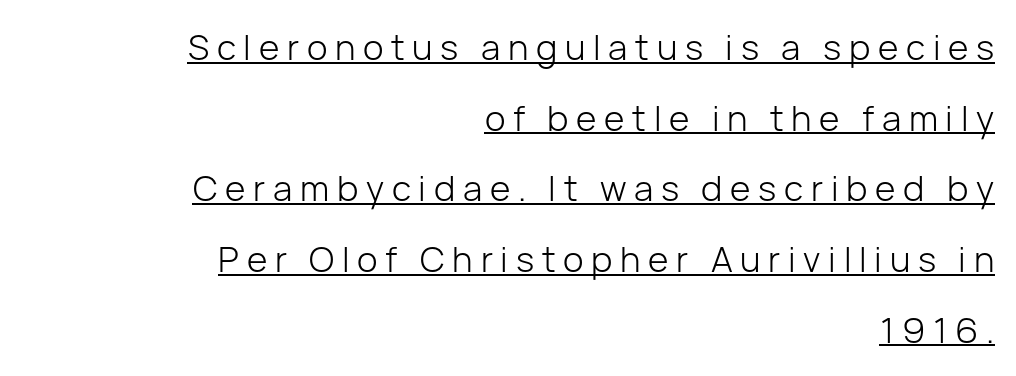
{"serif": "no", "italic": "no", "bold": "no", "weight": "light", "width": "normal", "stroke_contrast": "low", "x_height": "medium", "monospaced": "no", "underline": "yes", "align": "right", "line_spacing": "loose", "line_spacing_ratio": 2.02, "letter_spacing": "wide", "letter_spacing_em": 0.22, "glyph_px": 35}
